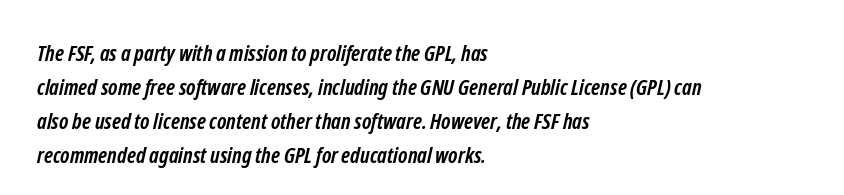
{"bold": "yes", "underline": "no", "align": "left", "line_spacing": "normal", "line_spacing_ratio": 1.55, "letter_spacing": "normal", "letter_spacing_em": 0.0, "glyph_px": 22}
